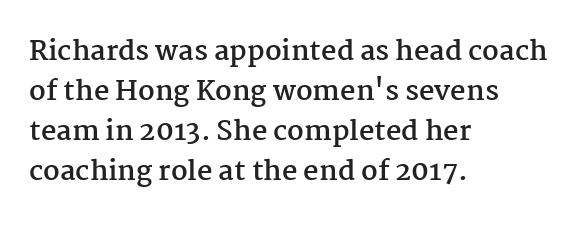
Q: Is the text bold? A: Yes.
Q: Is the text italic (slanted)? A: No, it is upright.
Q: Is the text underlined? A: No.
Q: How is the paragraph aligned? A: Left-aligned.
Q: Is the spacing between letters normal or unusually wide? A: Normal.
Q: Is the spacing between lines tight, normal or loose? A: Normal.
